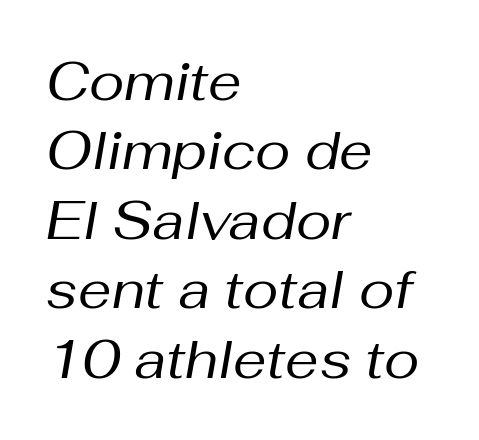
Reading down the block, your eye returns to a fixed left position each line. The words here are not underlined. The letters advance in unequal steps, a hallmark of proportional type. No extra tracking has been applied to these lines.
